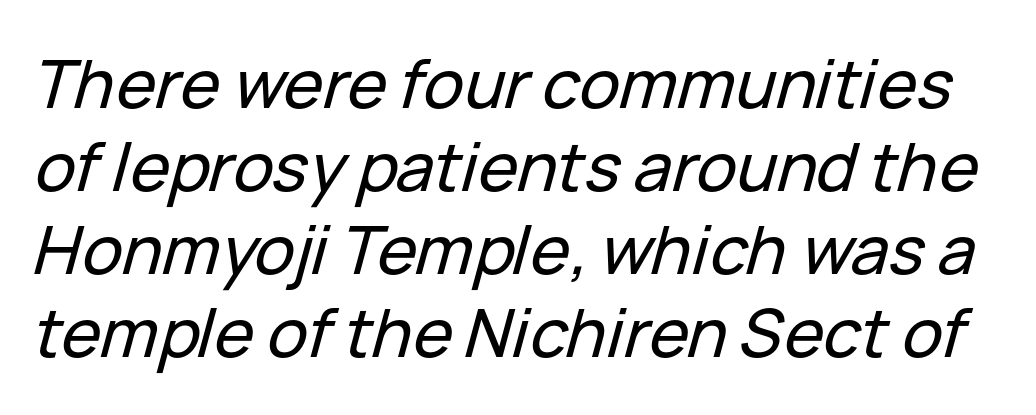
The image shows 67 px text type, italic (leaning right); set line spacing 1.24x, normal letter spacing, not underlined; low stroke contrast and a medium x-height.
